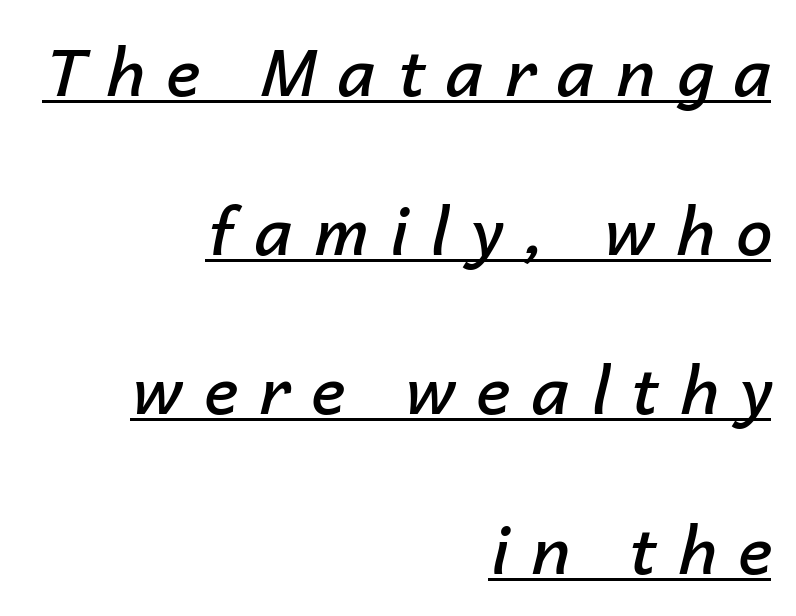
The leading is generous, giving the passage an open texture. The compositor pushed each line to the right boundary. Between one letter and the next there's a generous, obvious gap. Is this a fixed-width face? No — the glyphs have proportional, varying widths. A bit beefed up — I'd call it semibold rather than bold. The passage shown is underscored from start to finish.
